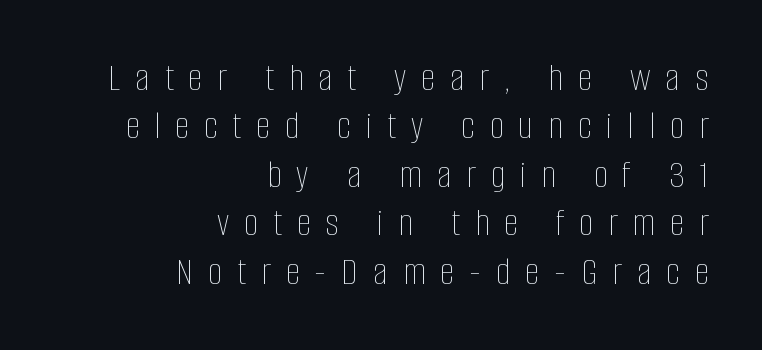
The image shows 40 px thin, condensed type, upright; set right-aligned, line spacing 1.21x, unusually wide letter spacing (+0.38 em), not underlined; low stroke contrast and a large x-height.
